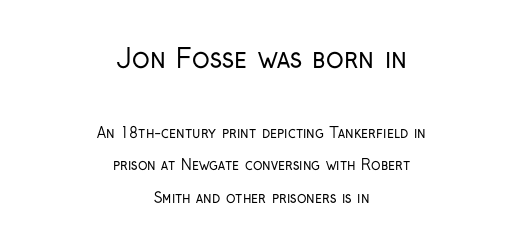
Compare the two chunks: the upper has the greater cap height. Ink coverage per letter is moderate at most. Lines of text with bare space underneath. Compared with typical paragraphs, the rows here are farther apart. Look at the tracking — it's just the regular setting, nothing added.
